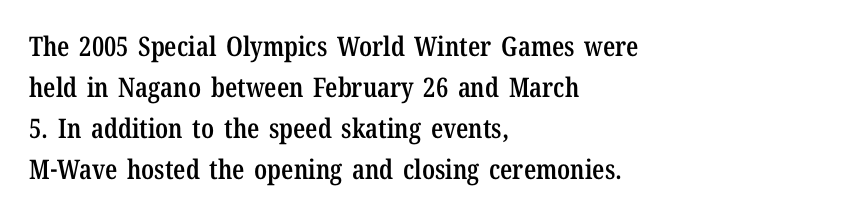
Does extra space separate the letters? No, they use regular spacing. Line spacing here is normal. Visually the block forms a straight wall on the left and a jagged coastline on the right. Unlike italic type, these characters show no tilt at all. The face used here is a semibold: visibly heavier than regular, lighter than bold. The foot of each line stays bare and open.
